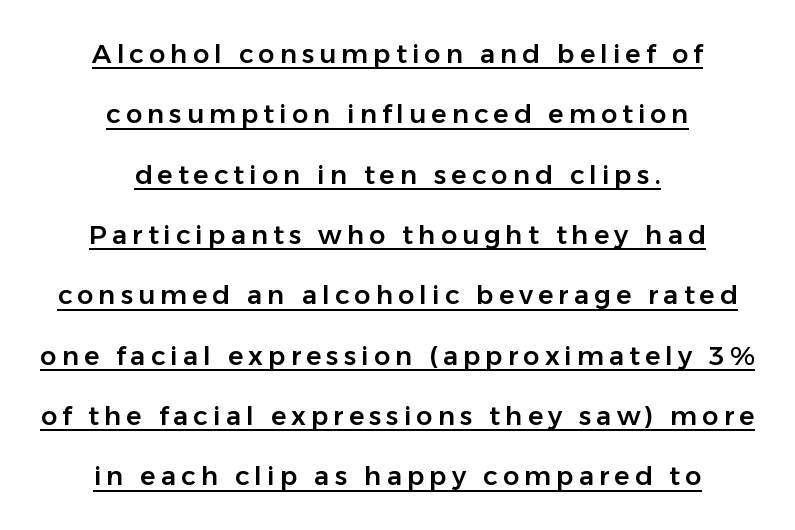
The image shows 26 px text type, upright; set centered, loose line spacing (2.32x), underlined.
